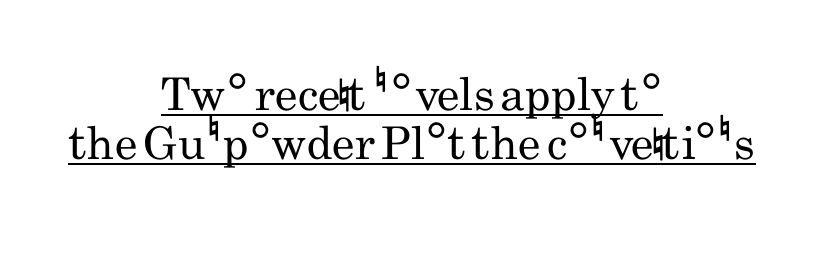
{"serif": "no", "italic": "no", "bold": "no", "weight": "regular", "width": "condensed", "stroke_contrast": "low", "x_height": "small", "monospaced": "no", "underline": "yes", "align": "center", "line_spacing": "tight", "line_spacing_ratio": 1.09, "letter_spacing": "normal", "letter_spacing_em": 0.0, "glyph_px": 45}
